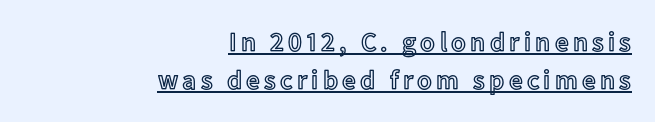
{"italic": "no", "underline": "yes", "align": "right", "line_spacing": "normal", "line_spacing_ratio": 1.41, "glyph_px": 27}
